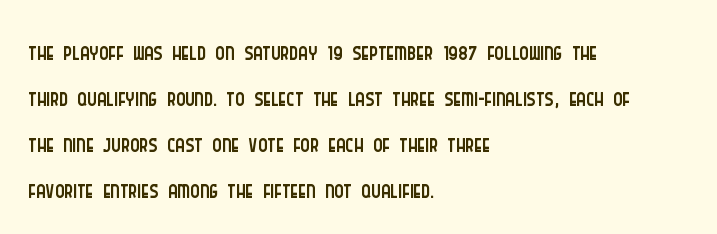
Q: Is the text bold? A: No.
Q: Is the text italic (slanted)? A: No, it is upright.
Q: Is the typeface a serif or a sans-serif typeface? A: Sans-serif.
Q: Is the text underlined? A: No.
Q: How is the paragraph aligned? A: Left-aligned.
Q: Is the spacing between letters normal or unusually wide? A: Normal.
Q: Is the spacing between lines tight, normal or loose? A: Normal.
Q: Width (condensed, normal, or wide)? A: Condensed.
Q: Stroke contrast? A: Low.
Q: x-height? A: Large.
Q: Monospaced? A: No.
